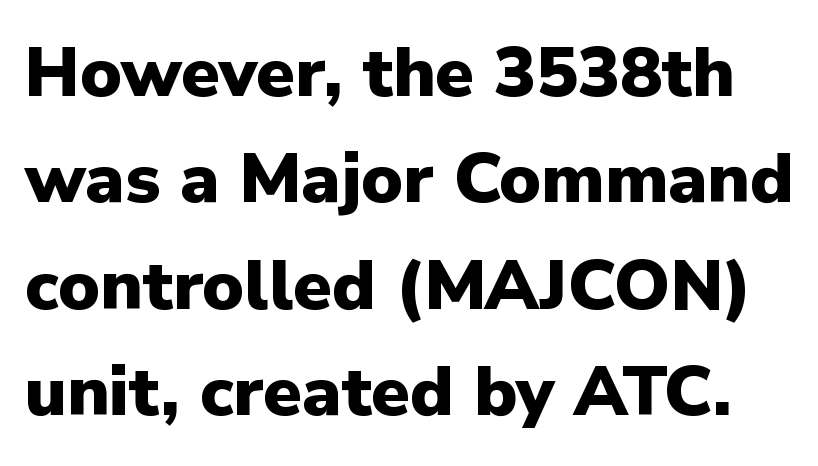
Q: Is the text bold? A: Yes.
Q: Is the text italic (slanted)? A: No, it is upright.
Q: Is the typeface a serif or a sans-serif typeface? A: Sans-serif.
Q: Is the text underlined? A: No.
Q: Is the spacing between letters normal or unusually wide? A: Normal.
Q: Is the spacing between lines tight, normal or loose? A: Normal.
Q: Width (condensed, normal, or wide)? A: Normal.
Q: Stroke contrast? A: Low.
Q: x-height? A: Medium.
Q: Monospaced? A: No.
